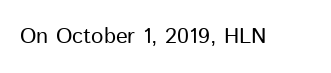
Q: Is the text bold? A: No.
Q: Is the text italic (slanted)? A: No, it is upright.
Q: Is the text underlined? A: No.
Q: Is the spacing between letters normal or unusually wide? A: Normal.
